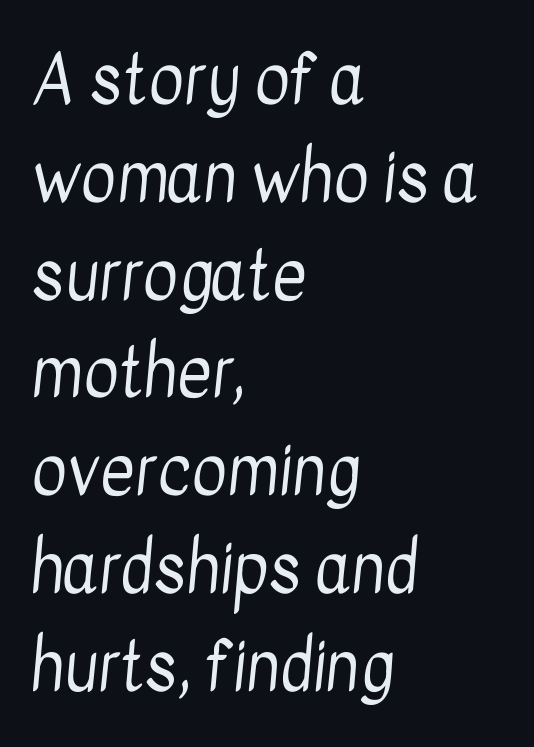
{"serif": "no", "bold": "no", "weight": "regular", "width": "condensed", "stroke_contrast": "low", "x_height": "medium", "monospaced": "no", "underline": "no", "align": "left", "line_spacing": "normal", "line_spacing_ratio": 1.46, "letter_spacing": "normal", "letter_spacing_em": 0.0, "glyph_px": 67}
